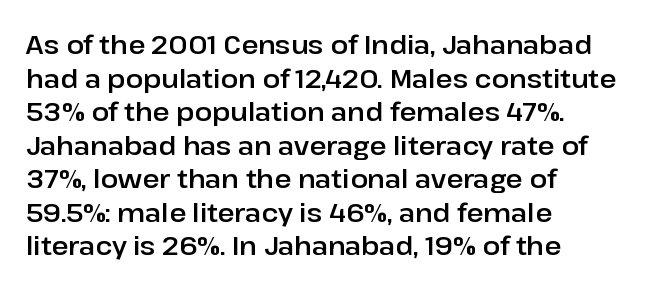
Q: Is the text italic (slanted)? A: No, it is upright.
Q: Is the text underlined? A: No.
Q: How is the paragraph aligned? A: Left-aligned.
Q: Is the spacing between letters normal or unusually wide? A: Normal.
Q: Is the spacing between lines tight, normal or loose? A: Normal.
